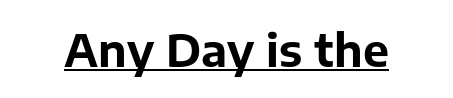
Q: Is the text bold? A: Yes.
Q: Is the text italic (slanted)? A: No, it is upright.
Q: Is the typeface a serif or a sans-serif typeface? A: Sans-serif.
Q: Is the text underlined? A: Yes.
Q: Is the spacing between letters normal or unusually wide? A: Normal.
Q: Width (condensed, normal, or wide)? A: Normal.
Q: Stroke contrast? A: Low.
Q: x-height? A: Medium.
Q: Monospaced? A: No.
